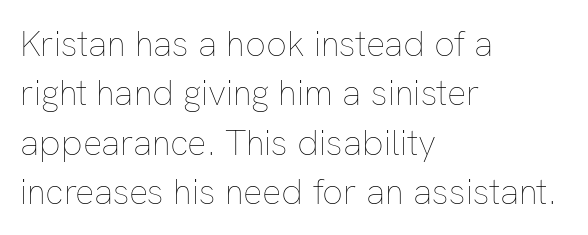
The image shows 36 px thin type, upright; set left-aligned, normal line spacing (1.37x), normal letter spacing, not underlined; low stroke contrast and a medium x-height.
